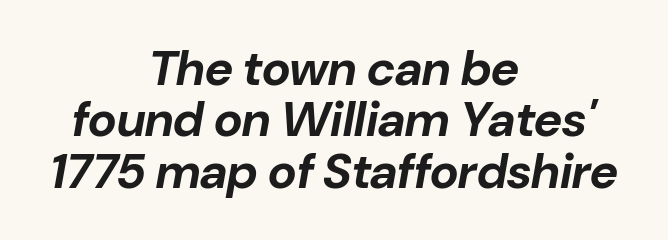
The image shows 49 px bold type, italic (leaning right); set centered, tight line spacing (1.05x), normal letter spacing, not underlined; low stroke contrast and a medium x-height.
